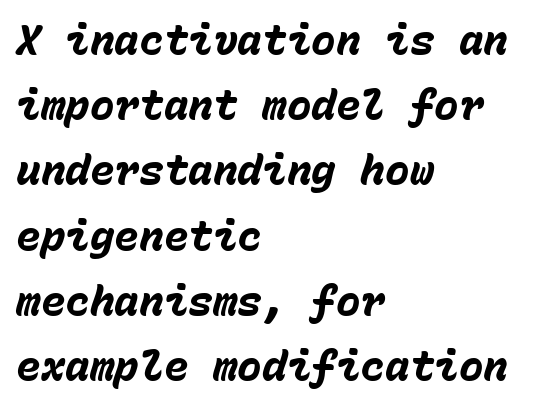
Q: Is the text bold? A: Yes.
Q: Is the text italic (slanted)? A: Yes, it leans right by about 15 degrees.
Q: Is the text underlined? A: No.
Q: How is the paragraph aligned? A: Left-aligned.
Q: Is the spacing between letters normal or unusually wide? A: Normal.
Q: Is the spacing between lines tight, normal or loose? A: Normal.
Q: Width (condensed, normal, or wide)? A: Normal.
Q: Stroke contrast? A: Low.
Q: x-height? A: Medium.
Q: Monospaced? A: Yes.
